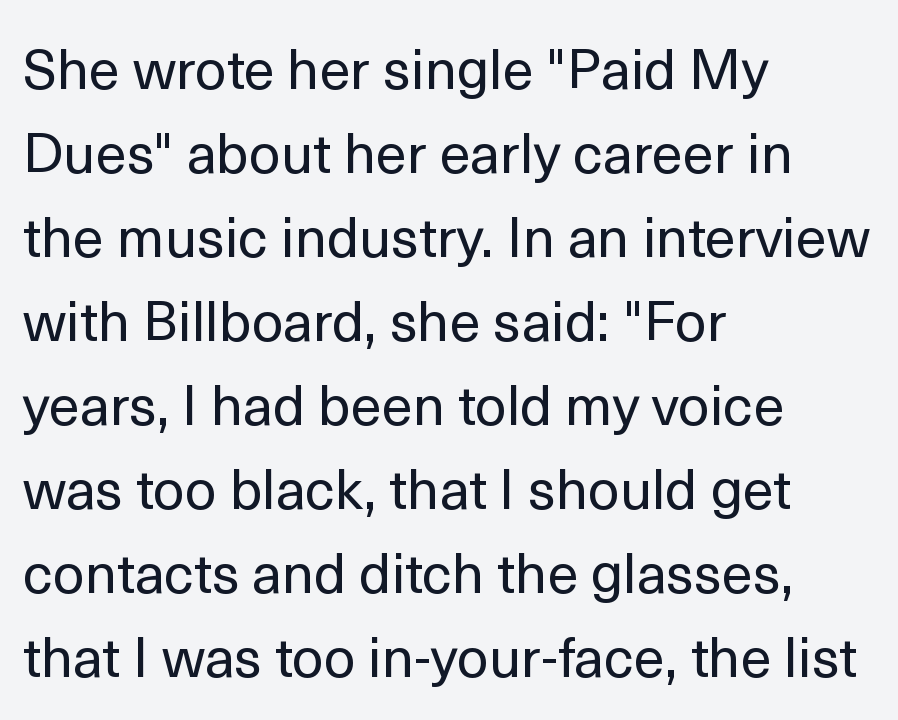
The text block is weighted toward the left margin, trailing off unevenly rightward. In terms of posture, this sample is upright. How are the letters spaced? Ordinarily, with no added tracking. Do the characters align in a grid? No, the font is proportional. Unmarked baselines from the first word to the last.
